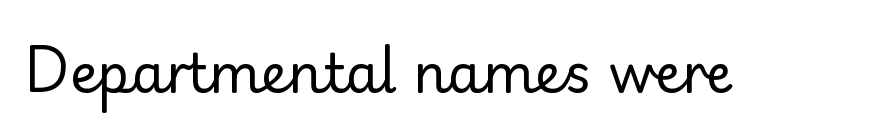
The letters sit at their default tracking, neither squeezed nor spread. A roman cut, with each character standing at attention. Is this a sans? Yes — the strokes have no serifs. No letter is thick-stroked: the sample isn't bold. Check the space under the baseline: it is left empty. You could not count columns in this text — the font is proportionally spaced.
